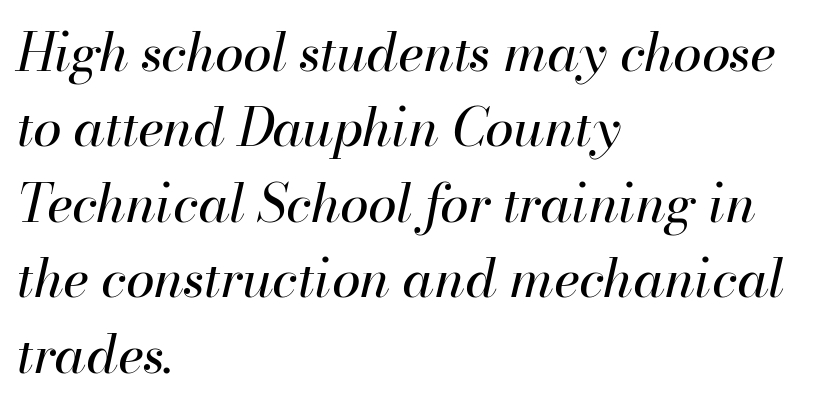
Interline gaps are of average width in this sample. Compared with a centered layout, this one pins lines to the left instead. Unbolded letterforms with no extra heft. Descender tails drop into unmarked territory.
